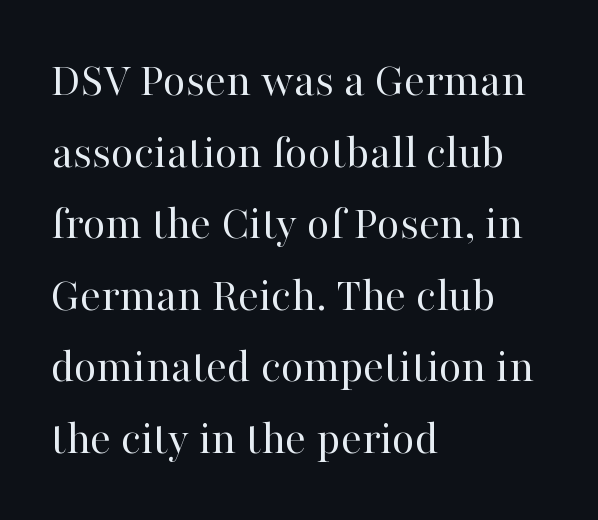
{"serif": "yes", "italic": "no", "bold": "no", "weight": "regular", "width": "normal", "stroke_contrast": "high", "x_height": "medium", "monospaced": "no", "underline": "no", "align": "left", "line_spacing": "normal", "line_spacing_ratio": 1.46, "letter_spacing": "normal", "letter_spacing_em": 0.0, "glyph_px": 49}
